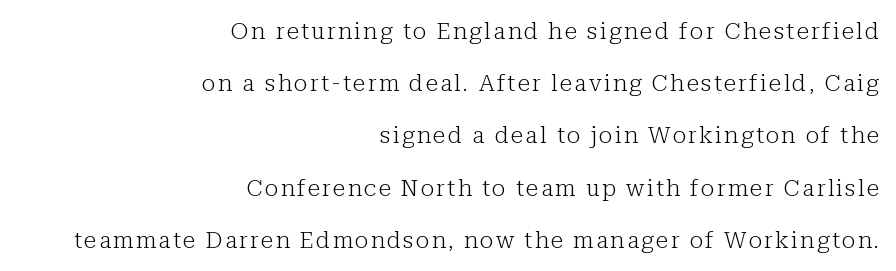
{"italic": "no", "bold": "no", "underline": "no", "align": "right", "line_spacing": "loose", "line_spacing_ratio": 2.27, "glyph_px": 23}
